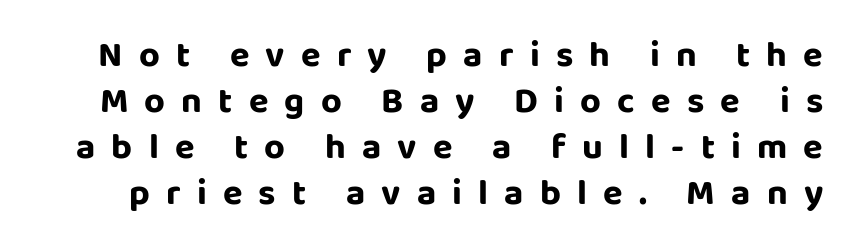
{"serif": "no", "italic": "no", "width": "normal", "stroke_contrast": "low", "x_height": "large", "monospaced": "no", "underline": "no", "line_spacing": "normal", "line_spacing_ratio": 1.28, "letter_spacing": "wide", "letter_spacing_em": 0.45, "glyph_px": 36}
